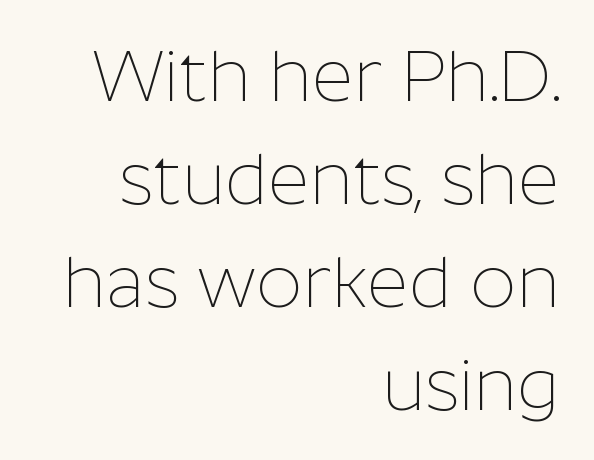
Ordinary non-slanted type is in use. A quiet, ordinary-to-light weight characterises the typeface. The setting favours the right margin, as signatures and pull-quotes sometimes do. This rendering leaves character spacing at its baseline value. The gap between lines stays unmarked.
